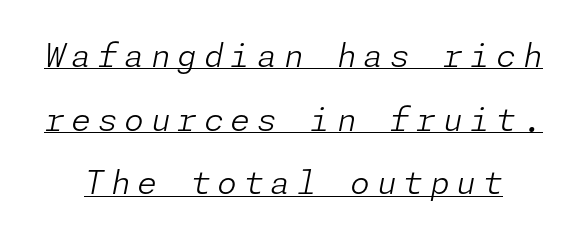
The image shows 32 px light type, italic (leaning right); set loose line spacing (1.99x), unusually wide letter spacing (+0.21 em), underlined; low stroke contrast and a medium x-height.
